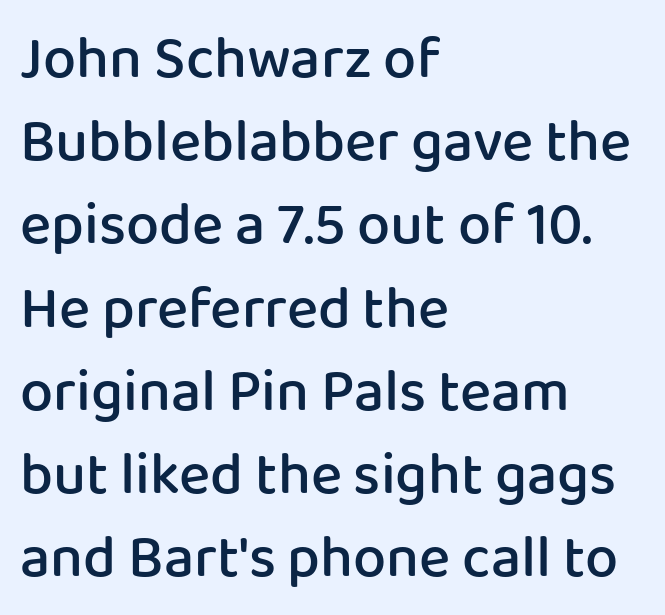
Q: Is the text bold? A: Semi-bold.
Q: Is the text italic (slanted)? A: No, it is upright.
Q: Is the typeface a serif or a sans-serif typeface? A: Sans-serif.
Q: Is the text underlined? A: No.
Q: How is the paragraph aligned? A: Left-aligned.
Q: Is the spacing between letters normal or unusually wide? A: Normal.
Q: Is the spacing between lines tight, normal or loose? A: Normal.
Q: Width (condensed, normal, or wide)? A: Normal.
Q: Stroke contrast? A: Low.
Q: x-height? A: Medium.
Q: Monospaced? A: No.
